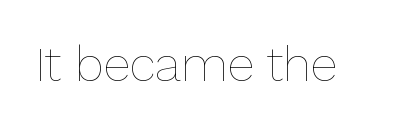
The image shows 49 px thin type, upright; set normal letter spacing, not underlined; low stroke contrast and a medium x-height.
